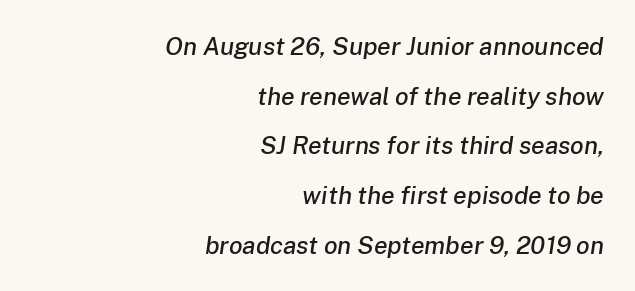
Plain, unruled lines of type. This rendering leaves character spacing at its baseline value. A typesetter would call this leading open, well beyond the default. Is the type slanted? Yes — the strokes lean at a clear angle. The typesetter chose a ragged-left arrangement here.
